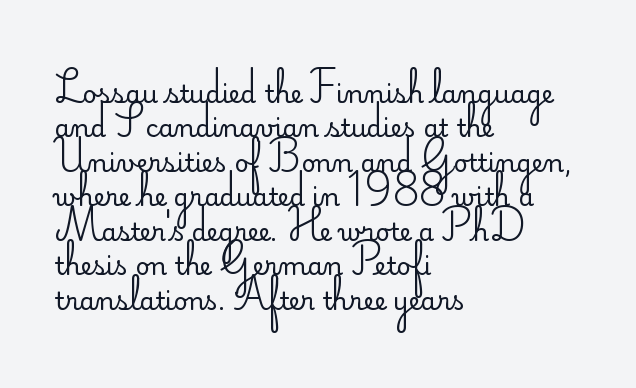
Q: Is the text bold? A: No.
Q: Is the text italic (slanted)? A: No, it is upright.
Q: Is the text underlined? A: No.
Q: How is the paragraph aligned? A: Left-aligned.
Q: Is the spacing between letters normal or unusually wide? A: Normal.
Q: Is the spacing between lines tight, normal or loose? A: Normal.
